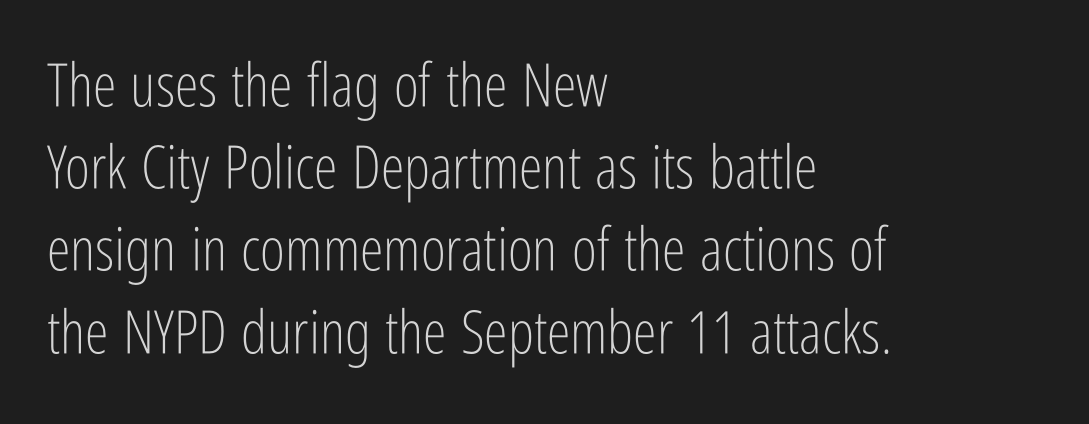
Q: Is the text bold? A: No.
Q: Is the text italic (slanted)? A: No, it is upright.
Q: Is the typeface a serif or a sans-serif typeface? A: Sans-serif.
Q: Is the text underlined? A: No.
Q: How is the paragraph aligned? A: Left-aligned.
Q: Is the spacing between letters normal or unusually wide? A: Normal.
Q: Is the spacing between lines tight, normal or loose? A: Normal.
Q: Width (condensed, normal, or wide)? A: Condensed.
Q: Stroke contrast? A: Low.
Q: x-height? A: Medium.
Q: Monospaced? A: No.
